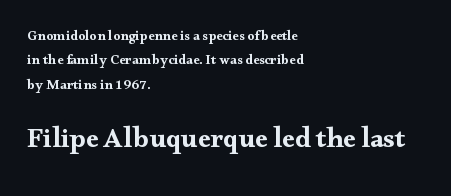
Check where the strokes stop: tiny serifs finish them off. The sample has been set heavy, in full bold. The passage is arranged the way most books set body copy — flush left. The face used here appears at its bigger size in the lower chunk. Do the letters lean? They stand straight. Beneath every word, the page is bare.
